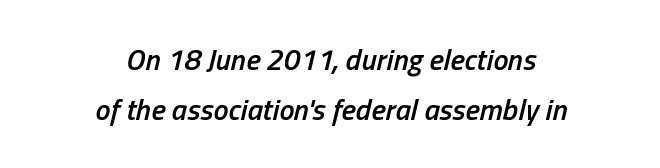
{"italic": "yes", "lean": "right", "slant_degrees": 13, "bold": "semi", "weight": "semibold", "width": "condensed", "stroke_contrast": "low", "x_height": "medium", "monospaced": "no", "underline": "no", "align": "center", "line_spacing": "normal", "line_spacing_ratio": 1.66, "letter_spacing": "normal", "letter_spacing_em": 0.0, "glyph_px": 30}
